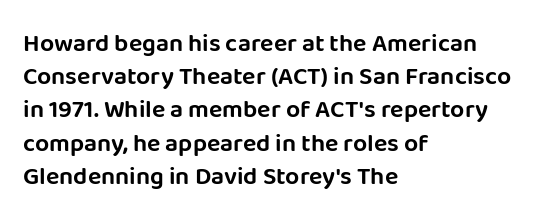
{"italic": "no", "underline": "no", "align": "left", "line_spacing": "normal", "line_spacing_ratio": 1.33, "letter_spacing": "normal", "letter_spacing_em": 0.0, "glyph_px": 25}
